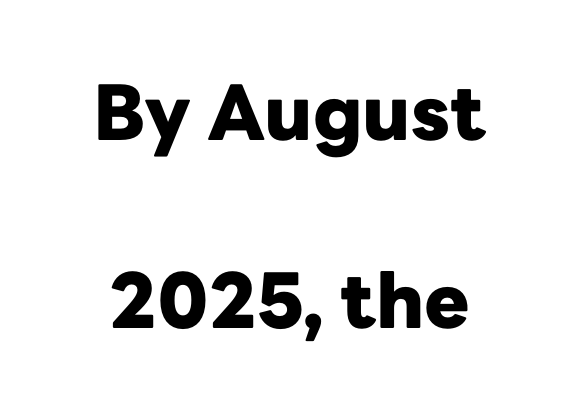
Each line is balanced around a shared central axis. The glyphs are unaccompanied by any horizontal stroke below them. Here the designer chose a conventional face with non-uniform glyph widths. Heft: maximum for text — a bold. The space between consecutive lines is lavish.
